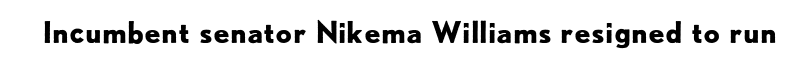
{"serif": "no", "italic": "no", "bold": "yes", "weight": "bold", "width": "normal", "stroke_contrast": "low", "x_height": "small", "monospaced": "no", "underline": "no", "letter_spacing": "normal", "letter_spacing_em": 0.0, "glyph_px": 29}
